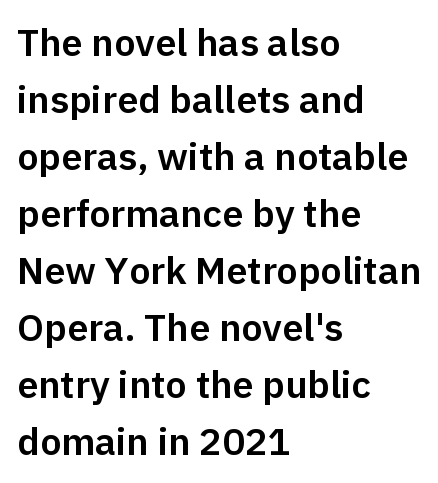
Q: Is the text italic (slanted)? A: No, it is upright.
Q: Is the typeface a serif or a sans-serif typeface? A: Sans-serif.
Q: Is the text underlined? A: No.
Q: How is the paragraph aligned? A: Left-aligned.
Q: Is the spacing between letters normal or unusually wide? A: Normal.
Q: Is the spacing between lines tight, normal or loose? A: Normal.
Q: Width (condensed, normal, or wide)? A: Normal.
Q: Stroke contrast? A: Low.
Q: x-height? A: Medium.
Q: Monospaced? A: No.
